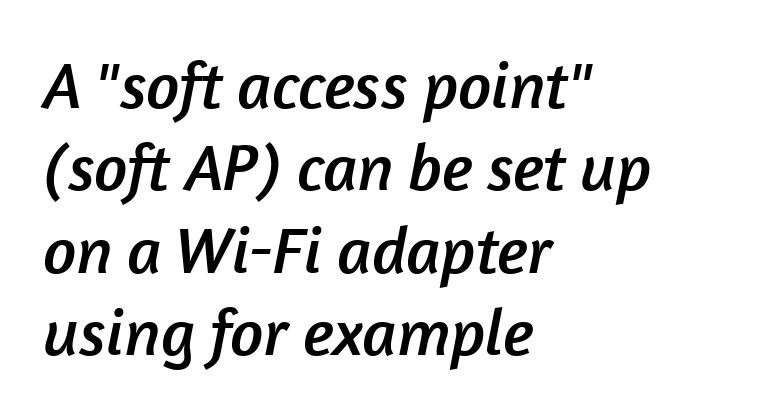
The gap between lines stays unmarked. What stands out about the letter spacing? Nothing — it is the standard amount. Notice how descenders clear the ascenders below comfortably — that's standard leading. Is this a sans? Yes — the strokes have no serifs. These lines stack with their left ends in a neat column.
